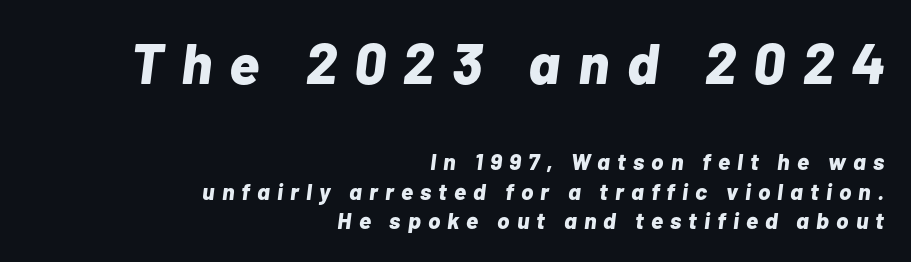
The image shows 57 px bold type, italic (leaning right); set right-aligned, normal line spacing (1.3x), unusually wide letter spacing (+0.31 em), not underlined; the first (top) block is 2.48x larger; low stroke contrast and a medium x-height.
